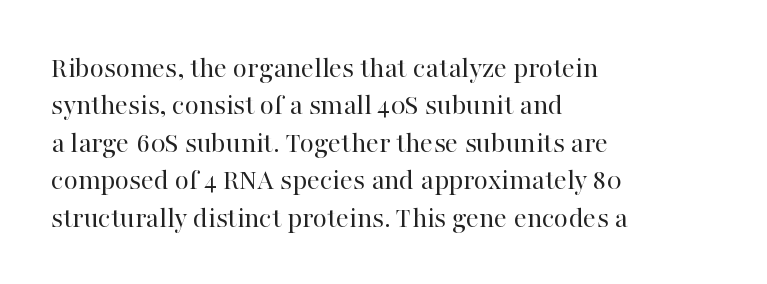
Q: Is the text bold? A: No.
Q: Is the text italic (slanted)? A: No, it is upright.
Q: Is the typeface a serif or a sans-serif typeface? A: Serif.
Q: Is the text underlined? A: No.
Q: How is the paragraph aligned? A: Left-aligned.
Q: Is the spacing between letters normal or unusually wide? A: Normal.
Q: Is the spacing between lines tight, normal or loose? A: Normal.
Q: Width (condensed, normal, or wide)? A: Normal.
Q: Stroke contrast? A: High.
Q: x-height? A: Medium.
Q: Monospaced? A: No.
